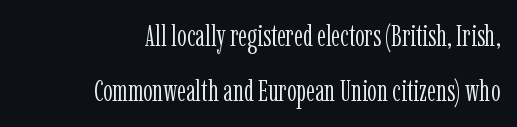
Q: Is the text bold? A: No.
Q: Is the text italic (slanted)? A: No, it is upright.
Q: Is the typeface a serif or a sans-serif typeface? A: Serif.
Q: Is the text underlined? A: No.
Q: How is the paragraph aligned? A: Right-aligned.
Q: Is the spacing between letters normal or unusually wide? A: Normal.
Q: Width (condensed, normal, or wide)? A: Condensed.
Q: Stroke contrast? A: Low.
Q: x-height? A: Medium.
Q: Monospaced? A: No.
